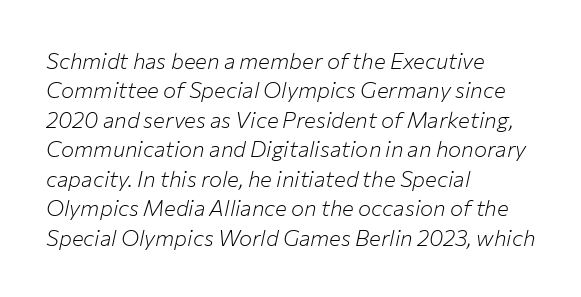
{"italic": "yes", "lean": "right", "slant_degrees": 12, "bold": "no", "underline": "no", "align": "left", "line_spacing": "normal", "line_spacing_ratio": 1.34, "letter_spacing": "normal", "letter_spacing_em": 0.0, "glyph_px": 22}
